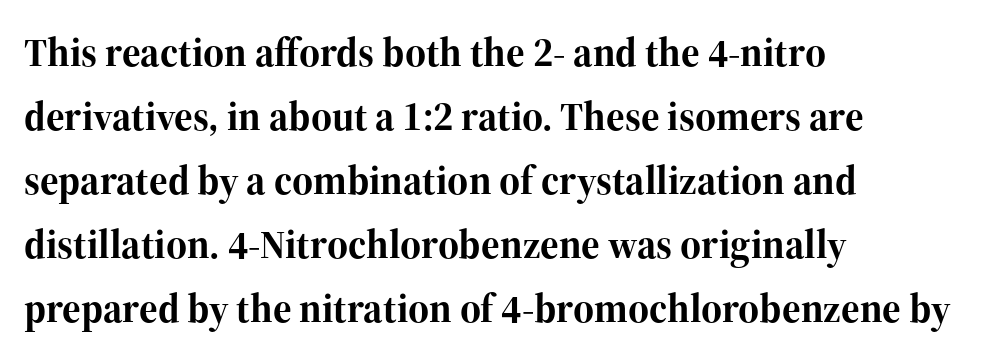
The image shows 40 px bold serif type, upright; set left-aligned, normal line spacing (1.6x), normal letter spacing, not underlined; high stroke contrast and a medium x-height.
